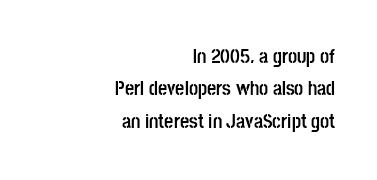
Caption: bold face, heavy strokes. Baseline-to-baseline distance is the conventional proportion of letter height. Beneath every word, the page is bare. Posture: vertical. The compositor pushed each line to the right boundary. The letters sit at their default tracking, neither squeezed nor spread.
